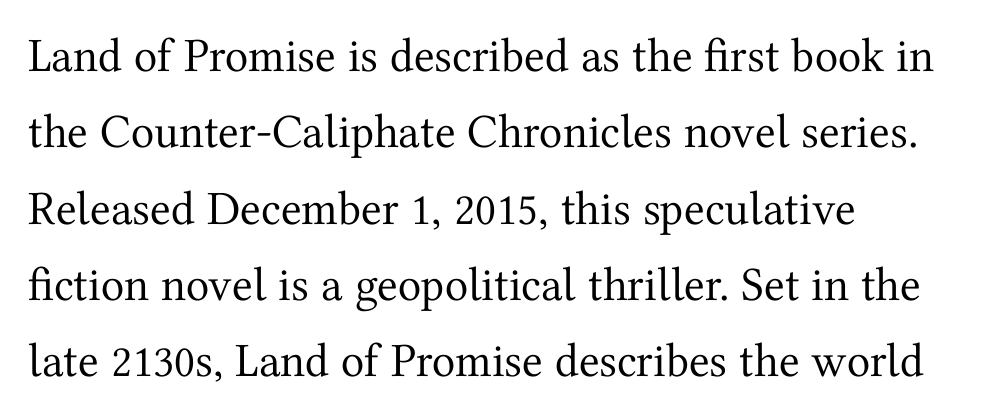
The image shows 48 px regular-weight serif type, upright; set left-aligned, normal line spacing (1.59x), normal letter spacing, not underlined; medium stroke contrast and a medium x-height.
